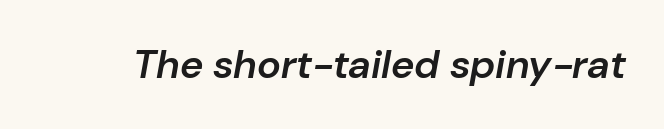
The type is set solid horizontally, with unmodified tracking. Each letter keeps its own natural width here, so spacing adapts to shape. Plain, unruled lines of type. A fair bit of extra ink — the face is semibold, not bold. The font's italic variant was chosen for this text.
